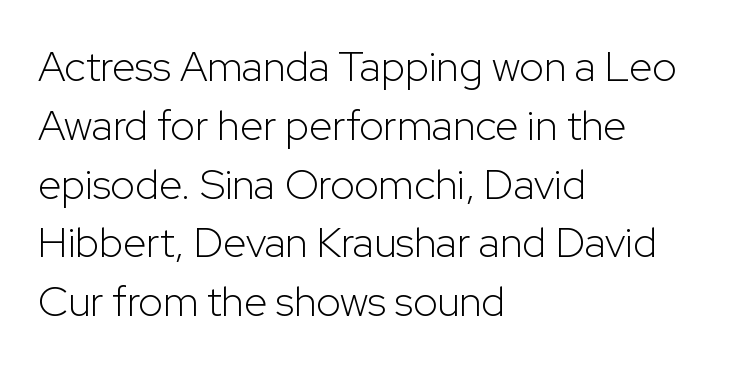
The image shows 42 px light sans-serif type, upright; set left-aligned, normal line spacing (1.4x), normal letter spacing, not underlined; low stroke contrast and a medium x-height.
